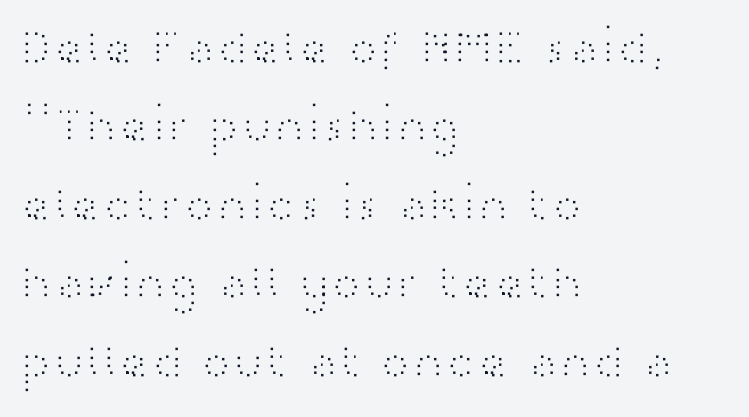
The area under the type is left untouched. Style check: upright. Default kerning and tracking; the words read as compact shapes. The paragraph shown leans on its left margin. Note the varied advance widths — an 'i' is clearly narrower than an 'm'.
